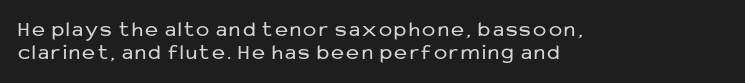
{"italic": "no", "bold": "no", "underline": "no", "align": "left", "line_spacing": "tight", "line_spacing_ratio": 1.06, "glyph_px": 22}
